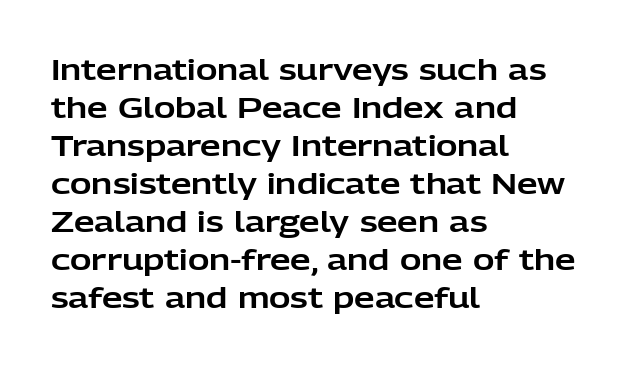
{"serif": "no", "italic": "no", "width": "normal", "stroke_contrast": "low", "x_height": "medium", "monospaced": "no", "underline": "no", "align": "left", "line_spacing": "normal", "line_spacing_ratio": 1.31, "letter_spacing": "normal", "letter_spacing_em": 0.0, "glyph_px": 29}
